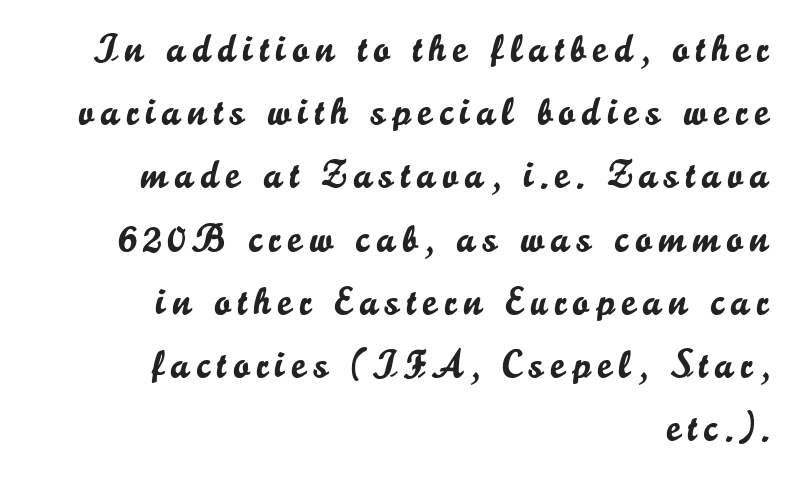
The image shows 39 px sans-serif type; set right-aligned, normal line spacing (1.62x), not underlined; low stroke contrast and a small x-height.
